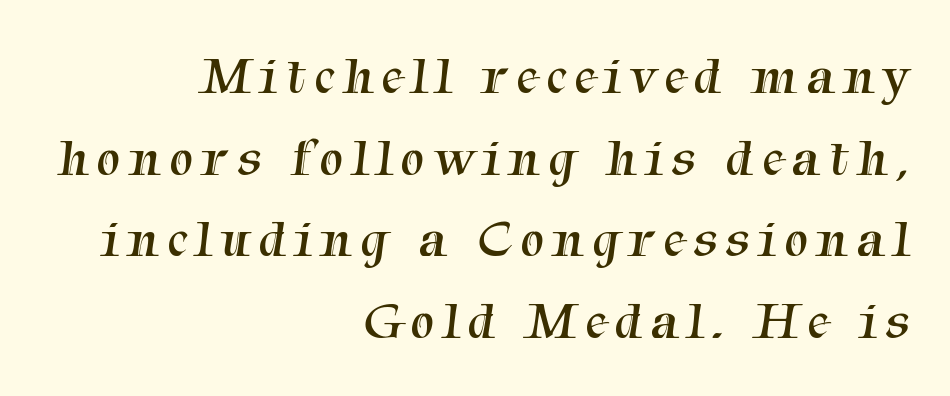
The image shows 53 px regular-weight serif type; set right-aligned, normal line spacing (1.54x), not underlined; medium stroke contrast and a medium x-height.
